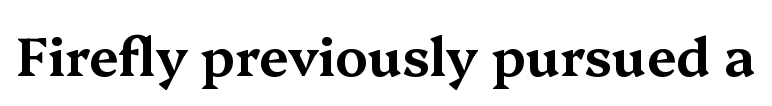
The image shows 53 px wide serif type, upright; set normal letter spacing, not underlined; medium stroke contrast and a medium x-height.
